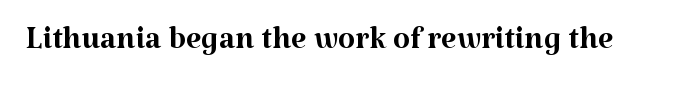
{"serif": "yes", "italic": "no", "bold": "no", "weight": "regular", "width": "normal", "stroke_contrast": "medium", "x_height": "medium", "monospaced": "no", "underline": "no", "letter_spacing": "normal", "letter_spacing_em": 0.0, "glyph_px": 44}
